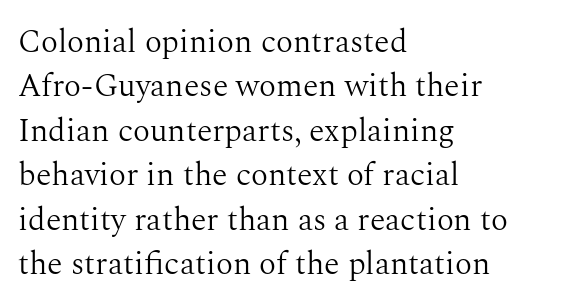
The image shows 32 px light serif type, upright; set left-aligned, normal line spacing (1.39x), normal letter spacing, not underlined; medium stroke contrast and a medium x-height.
